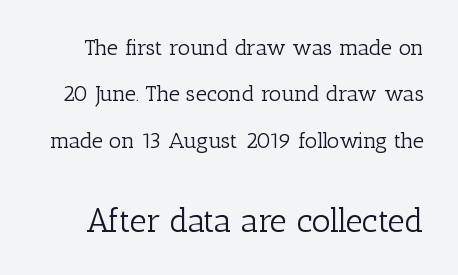
{"serif": "yes", "italic": "no", "bold": "no", "weight": "light", "width": "normal", "stroke_contrast": "low", "x_height": "medium", "monospaced": "no", "underline": "no", "line_spacing": "loose", "line_spacing_ratio": 2.11, "letter_spacing": "normal", "letter_spacing_em": 0.0, "larger_block": "second", "size_ratio": 1.5, "glyph_px": 33}
